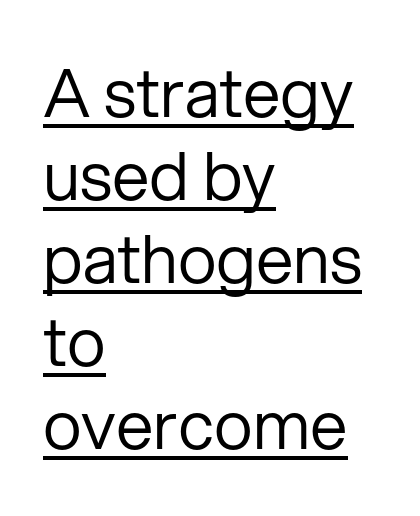
Tall strokes in this sample are plumb rather than angled. Emphasis is given by a line drawn under the lettering. Teacher's note: observe the even left margin — that is flush-left alignment. Do the characters align in a grid? No, the font is proportional.
